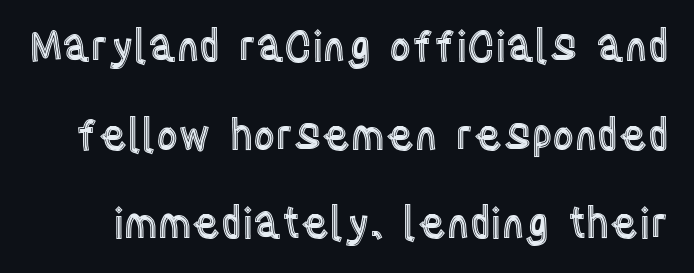
Q: Is the text italic (slanted)? A: No, it is upright.
Q: Is the text underlined? A: No.
Q: Is the spacing between letters normal or unusually wide? A: Normal.
Q: Is the spacing between lines tight, normal or loose? A: Loose.
Q: Width (condensed, normal, or wide)? A: Condensed.
Q: x-height? A: Large.
Q: Monospaced? A: No.
